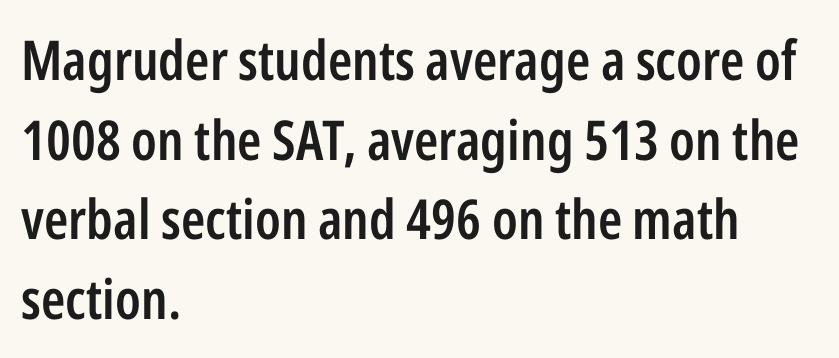
{"serif": "no", "italic": "no", "bold": "semi", "weight": "semibold", "width": "condensed", "stroke_contrast": "low", "x_height": "medium", "monospaced": "no", "underline": "no", "align": "left", "line_spacing": "normal", "line_spacing_ratio": 1.45, "letter_spacing": "normal", "letter_spacing_em": 0.0, "glyph_px": 55}
